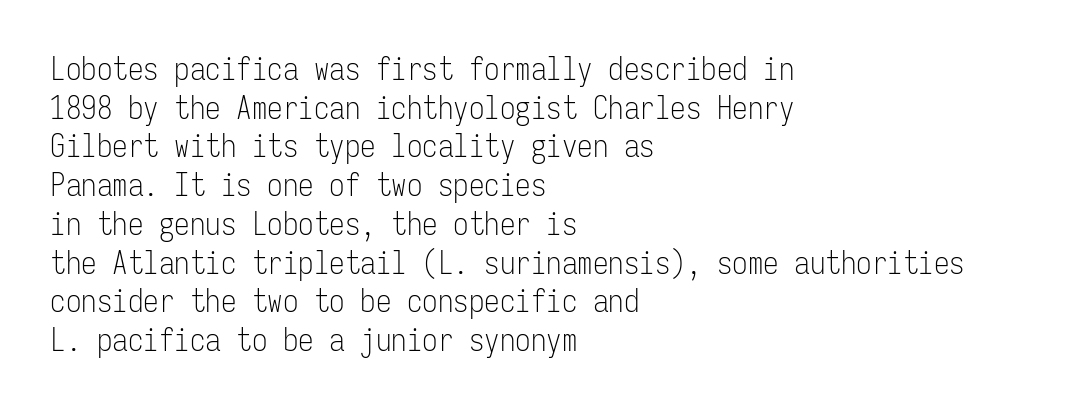
Q: Is the text bold? A: No.
Q: Is the text italic (slanted)? A: No, it is upright.
Q: Is the typeface a serif or a sans-serif typeface? A: Sans-serif.
Q: Is the text underlined? A: No.
Q: How is the paragraph aligned? A: Left-aligned.
Q: Is the spacing between letters normal or unusually wide? A: Normal.
Q: Is the spacing between lines tight, normal or loose? A: Normal.
Q: Width (condensed, normal, or wide)? A: Condensed.
Q: Stroke contrast? A: Low.
Q: x-height? A: Medium.
Q: Monospaced? A: Yes.
